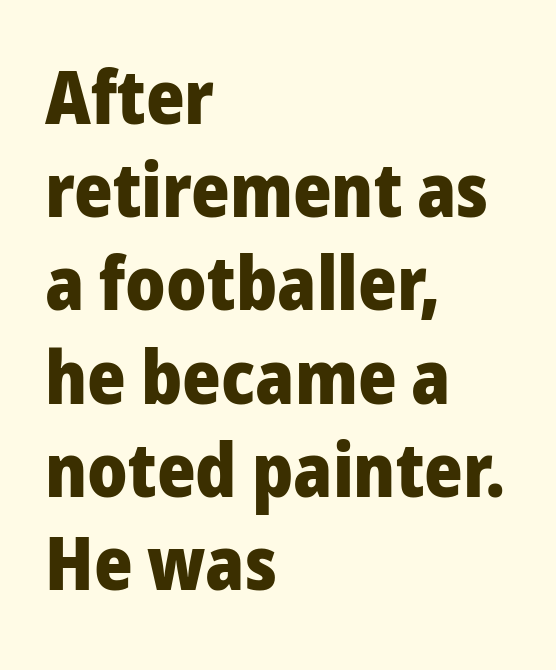
{"serif": "no", "italic": "no", "bold": "yes", "weight": "heavy", "width": "normal", "stroke_contrast": "low", "x_height": "medium", "monospaced": "no", "underline": "no", "align": "left", "line_spacing": "normal", "line_spacing_ratio": 1.26, "letter_spacing": "normal", "letter_spacing_em": 0.0, "glyph_px": 74}
